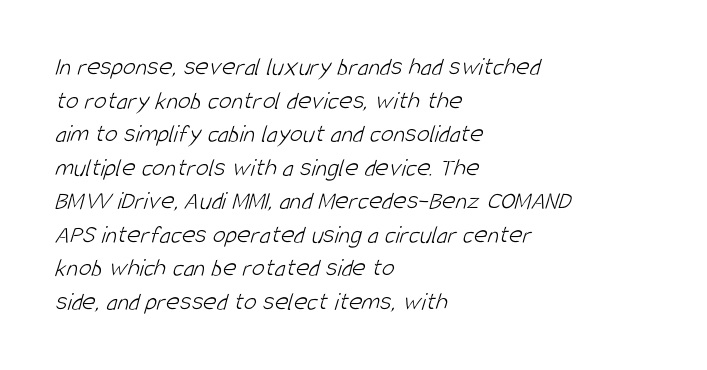
The image shows 26 px text type; set left-aligned, normal line spacing (1.29x), normal letter spacing, not underlined.
